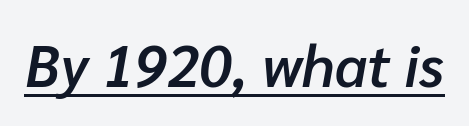
Q: Is the text bold? A: Semi-bold.
Q: Is the text italic (slanted)? A: Yes, it leans right by about 10 degrees.
Q: Is the text underlined? A: Yes.
Q: Is the spacing between letters normal or unusually wide? A: Normal.
Q: Width (condensed, normal, or wide)? A: Normal.
Q: Stroke contrast? A: Low.
Q: x-height? A: Medium.
Q: Monospaced? A: No.
